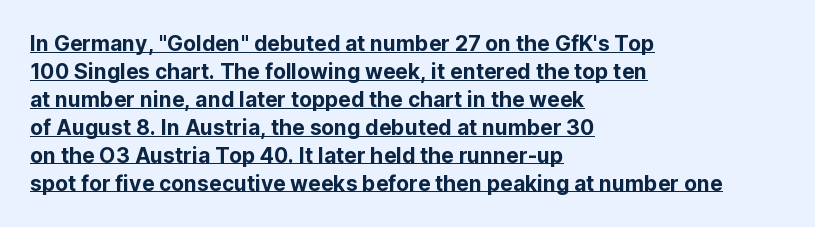
{"italic": "no", "underline": "yes", "align": "left", "line_spacing": "normal", "line_spacing_ratio": 1.33, "letter_spacing": "normal", "letter_spacing_em": 0.0, "glyph_px": 21}
